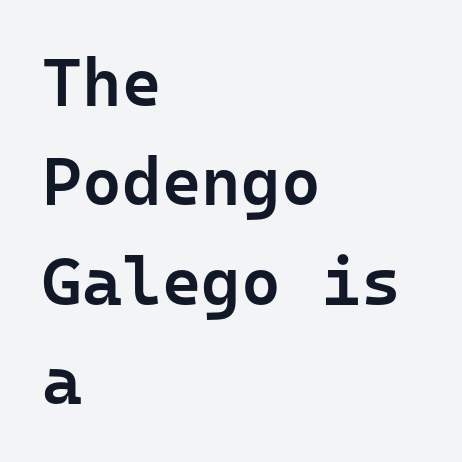
Q: Is the text bold? A: Semi-bold.
Q: Is the text italic (slanted)? A: No, it is upright.
Q: Is the typeface a serif or a sans-serif typeface? A: Sans-serif.
Q: Is the text underlined? A: No.
Q: How is the paragraph aligned? A: Left-aligned.
Q: Is the spacing between letters normal or unusually wide? A: Normal.
Q: Is the spacing between lines tight, normal or loose? A: Normal.
Q: Width (condensed, normal, or wide)? A: Normal.
Q: Stroke contrast? A: Low.
Q: x-height? A: Medium.
Q: Monospaced? A: Yes.
